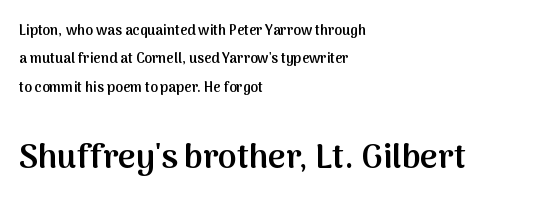
The image shows 34 px semibold sans-serif type, upright; set left-aligned, loose line spacing (2.03x), normal letter spacing, not underlined; the second (bottom) block is 2.43x larger; medium stroke contrast and a medium x-height.
